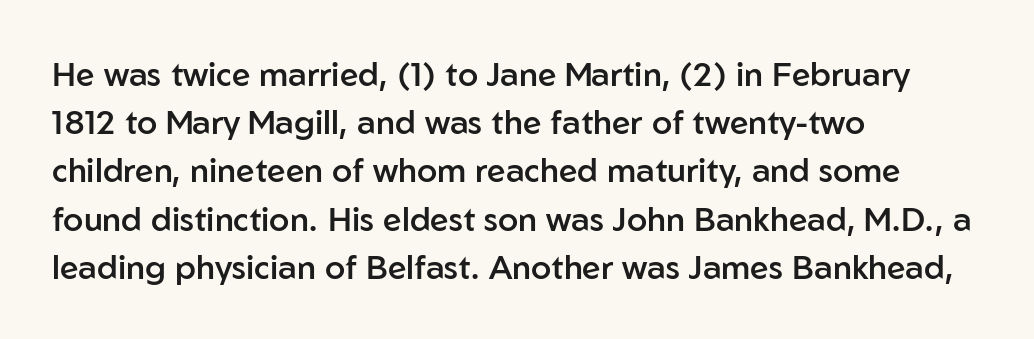
Posture: straight, roman, zero tilt. Bare-footed words on every line. Each new line begins a customary step beneath the previous one. No extra tracking has been applied to these lines. Every letter is mildly thick-stroked: semibold rather than bold. Is this a sans? Yes — the strokes have no serifs.
